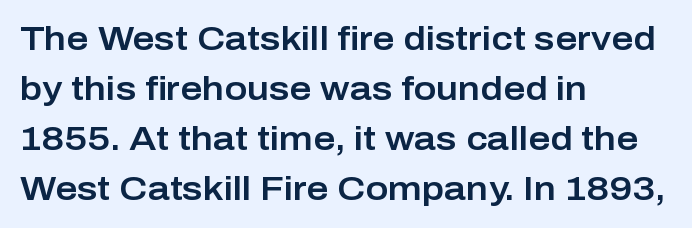
The image shows 34 px sans-serif type, upright; set left-aligned, normal line spacing (1.47x), normal letter spacing, not underlined; low stroke contrast and a medium x-height.
